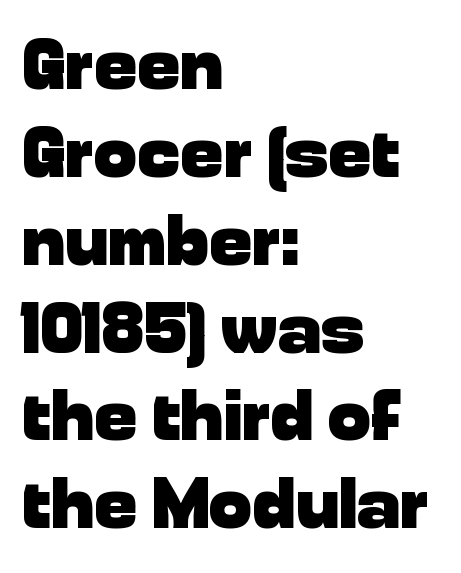
The image shows 72 px heavy sans-serif type, upright; set left-aligned, line spacing 1.22x, normal letter spacing, not underlined; low stroke contrast and a medium x-height.
